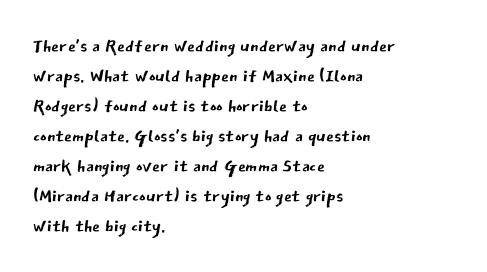
{"italic": "no", "bold": "no", "underline": "no", "align": "left", "line_spacing_ratio": 1.2, "letter_spacing": "normal", "letter_spacing_em": 0.0, "glyph_px": 25}
